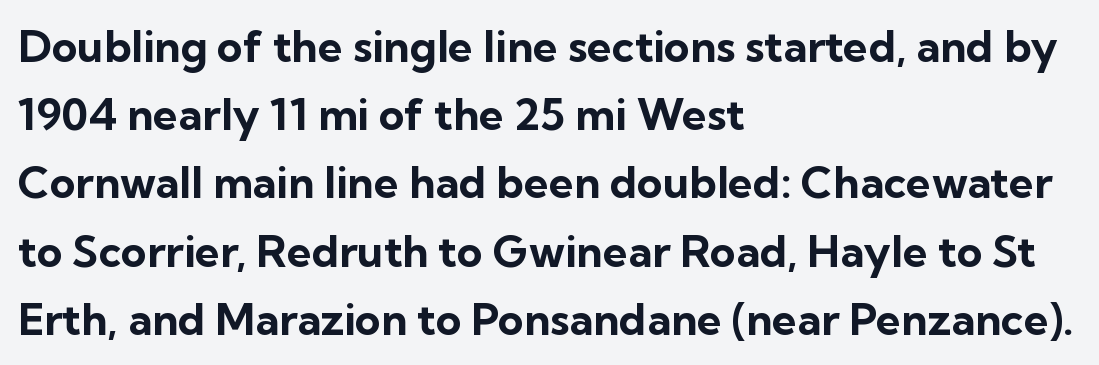
Students, observe: this is what conventionally led text looks like. Horizontal alignment here is leftward, the default for most running prose. The space beneath each line is pristine and unruled. Here the designer chose a conventional face with non-uniform glyph widths. When letters stand straight like this, we call the style roman or upright. You'd pick this weight for a headline — it's a proper bold.
